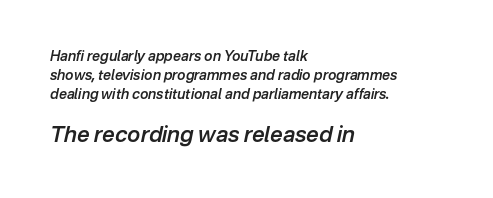
The image shows 22 px text type, italic (leaning right); set left-aligned, normal line spacing (1.36x), normal letter spacing, not underlined; the second (bottom) block is 1.57x larger.
